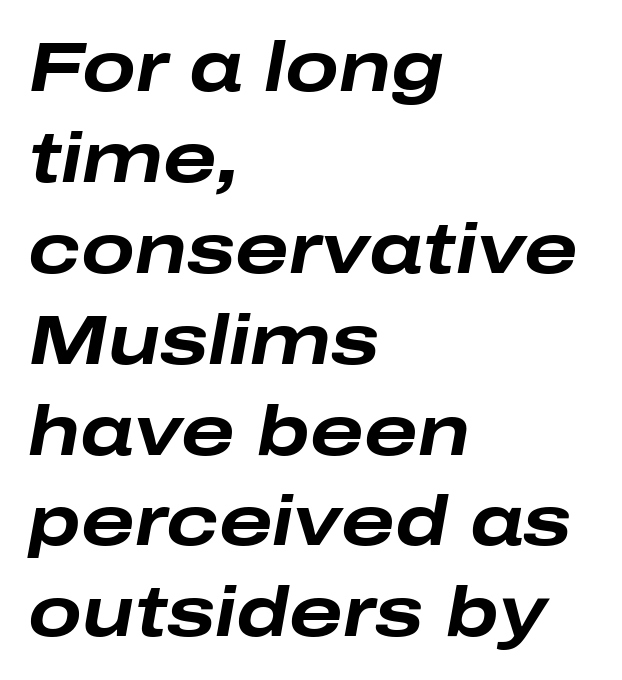
Descenders are the only things crossing below the line. You could call the tracking neutral — neither tight nor loose. The leading is moderate, giving the passage an even texture. The typesetter chose a ragged-right arrangement here. Rendered with sloped, italic letterforms. Proportional: the letters do not fall into vertical columns.
